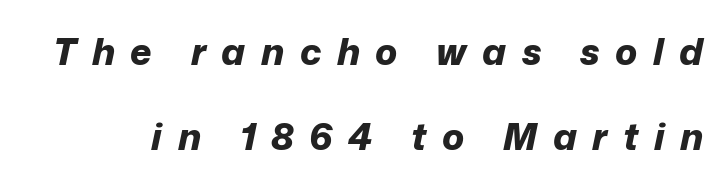
The image shows 37 px bold type, italic (leaning right); set loose line spacing (2.31x), unusually wide letter spacing (+0.42 em), not underlined; low stroke contrast and a medium x-height.
